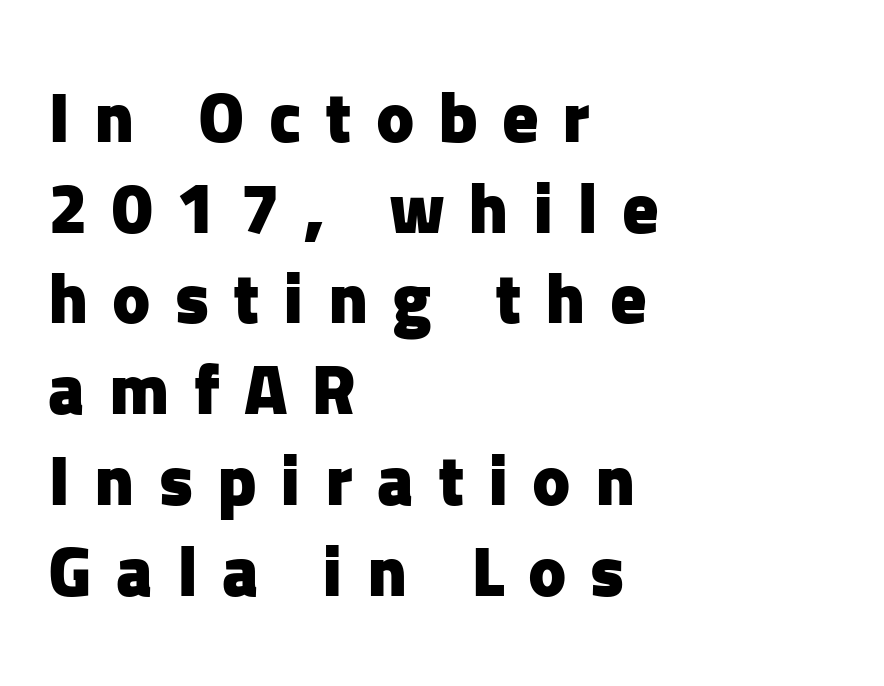
Words float on clear page, feet unadorned. The passage shown is typed in a proportional face where columns would drift. The typography opts for an upright posture over an oblique one. Are there feet on the stems? There aren't — it's a sans. Leftover space on each line is placed entirely after the last word.
